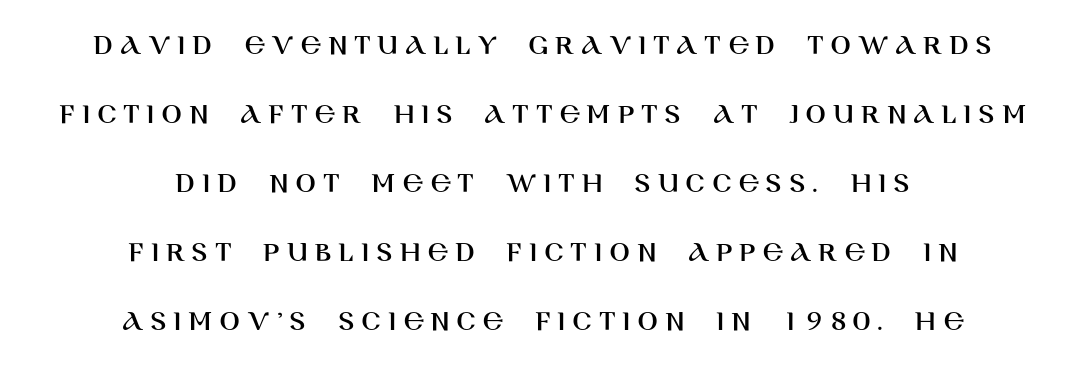
Q: Is the text italic (slanted)? A: No, it is upright.
Q: Is the typeface a serif or a sans-serif typeface? A: Sans-serif.
Q: Is the text underlined? A: No.
Q: How is the paragraph aligned? A: Centered.
Q: Is the spacing between letters normal or unusually wide? A: Unusually wide.
Q: Is the spacing between lines tight, normal or loose? A: Loose.
Q: Width (condensed, normal, or wide)? A: Normal.
Q: Stroke contrast? A: High.
Q: x-height? A: Large.
Q: Monospaced? A: No.
